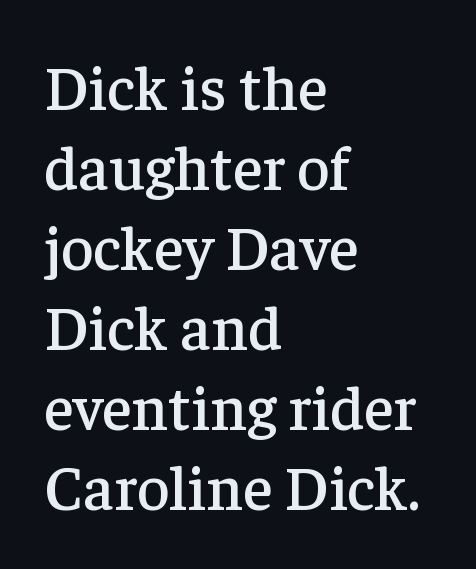
Q: Is the text italic (slanted)? A: No, it is upright.
Q: Is the typeface a serif or a sans-serif typeface? A: Serif.
Q: Is the text underlined? A: No.
Q: How is the paragraph aligned? A: Left-aligned.
Q: Is the spacing between letters normal or unusually wide? A: Normal.
Q: Is the spacing between lines tight, normal or loose? A: Normal.
Q: Width (condensed, normal, or wide)? A: Normal.
Q: Stroke contrast? A: Low.
Q: x-height? A: Medium.
Q: Monospaced? A: No.
